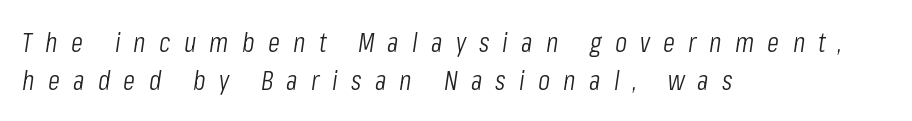
Q: Is the text bold? A: No.
Q: Is the text italic (slanted)? A: Yes, it leans right by about 8 degrees.
Q: Is the text underlined? A: No.
Q: How is the paragraph aligned? A: Left-aligned.
Q: Is the spacing between letters normal or unusually wide? A: Unusually wide.
Q: Is the spacing between lines tight, normal or loose? A: Normal.
Q: Width (condensed, normal, or wide)? A: Condensed.
Q: Stroke contrast? A: Low.
Q: x-height? A: Medium.
Q: Monospaced? A: No.
